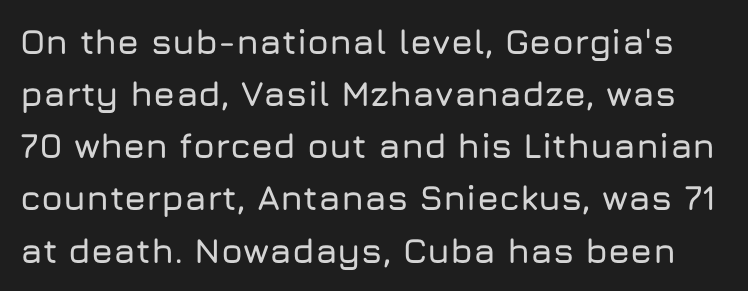
{"serif": "no", "italic": "no", "width": "normal", "stroke_contrast": "low", "x_height": "medium", "monospaced": "no", "underline": "no", "line_spacing": "normal", "line_spacing_ratio": 1.49, "letter_spacing": "normal", "letter_spacing_em": 0.0, "glyph_px": 35}
